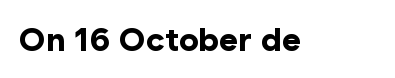
The image shows 33 px bold sans-serif type, upright; set normal letter spacing, not underlined; low stroke contrast and a medium x-height.
